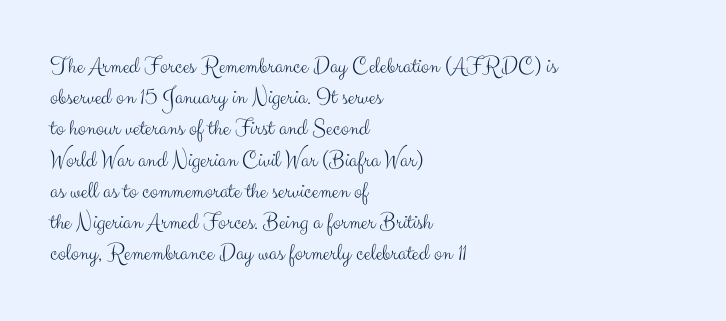
Q: Is the text bold? A: No.
Q: Is the text italic (slanted)? A: Yes.
Q: Is the text underlined? A: No.
Q: How is the paragraph aligned? A: Left-aligned.
Q: Is the spacing between letters normal or unusually wide? A: Normal.
Q: Is the spacing between lines tight, normal or loose? A: Normal.
